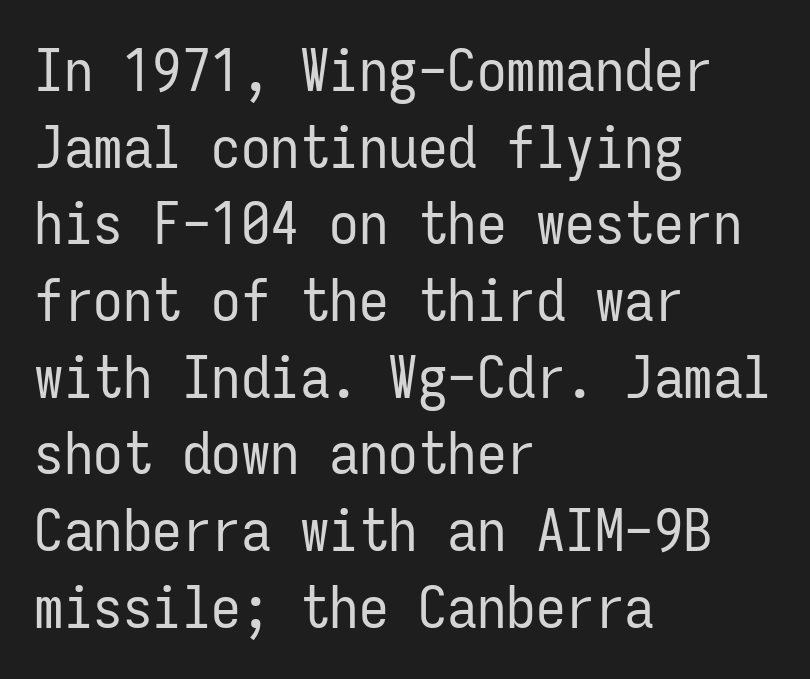
Q: Is the text bold? A: No.
Q: Is the text italic (slanted)? A: No, it is upright.
Q: Is the typeface a serif or a sans-serif typeface? A: Sans-serif.
Q: Is the text underlined? A: No.
Q: How is the paragraph aligned? A: Left-aligned.
Q: Is the spacing between letters normal or unusually wide? A: Normal.
Q: Is the spacing between lines tight, normal or loose? A: Normal.
Q: Width (condensed, normal, or wide)? A: Condensed.
Q: Stroke contrast? A: Low.
Q: x-height? A: Medium.
Q: Monospaced? A: Yes.
